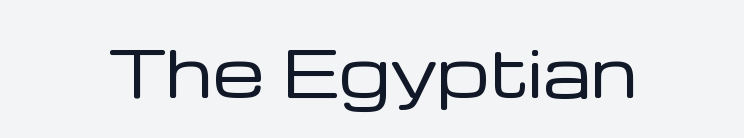
Q: Is the text bold? A: No.
Q: Is the text italic (slanted)? A: No, it is upright.
Q: Is the typeface a serif or a sans-serif typeface? A: Sans-serif.
Q: Is the text underlined? A: No.
Q: Is the spacing between letters normal or unusually wide? A: Normal.
Q: Width (condensed, normal, or wide)? A: Normal.
Q: Stroke contrast? A: Low.
Q: x-height? A: Medium.
Q: Monospaced? A: No.
